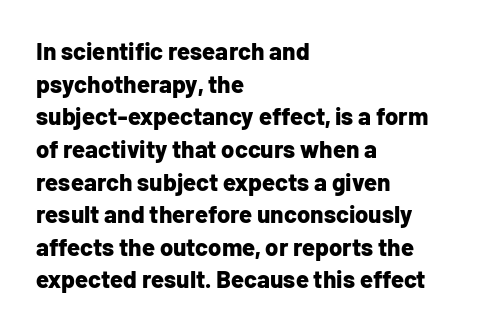
{"italic": "no", "bold": "yes", "underline": "no", "align": "left", "line_spacing": "normal", "line_spacing_ratio": 1.36, "letter_spacing": "normal", "letter_spacing_em": 0.0, "glyph_px": 24}
